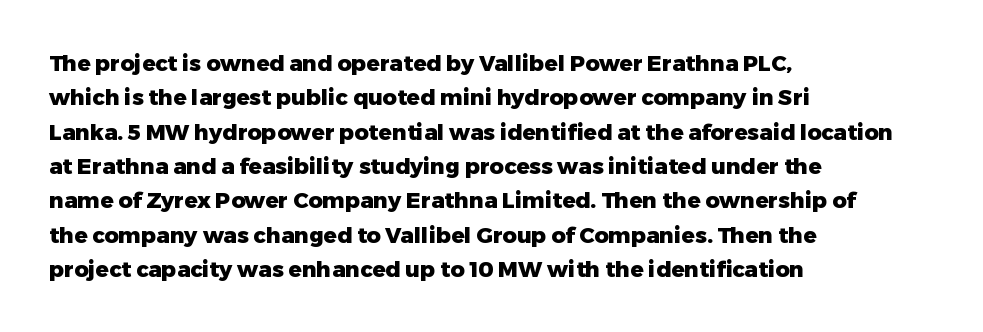
Upright lettering throughout. Just letters on the line, the space beneath them empty. The vertical gap from one line to the next is medium. Strong, thick strokes mark this as bold type. Short and long lines alike share a common starting point at left.
